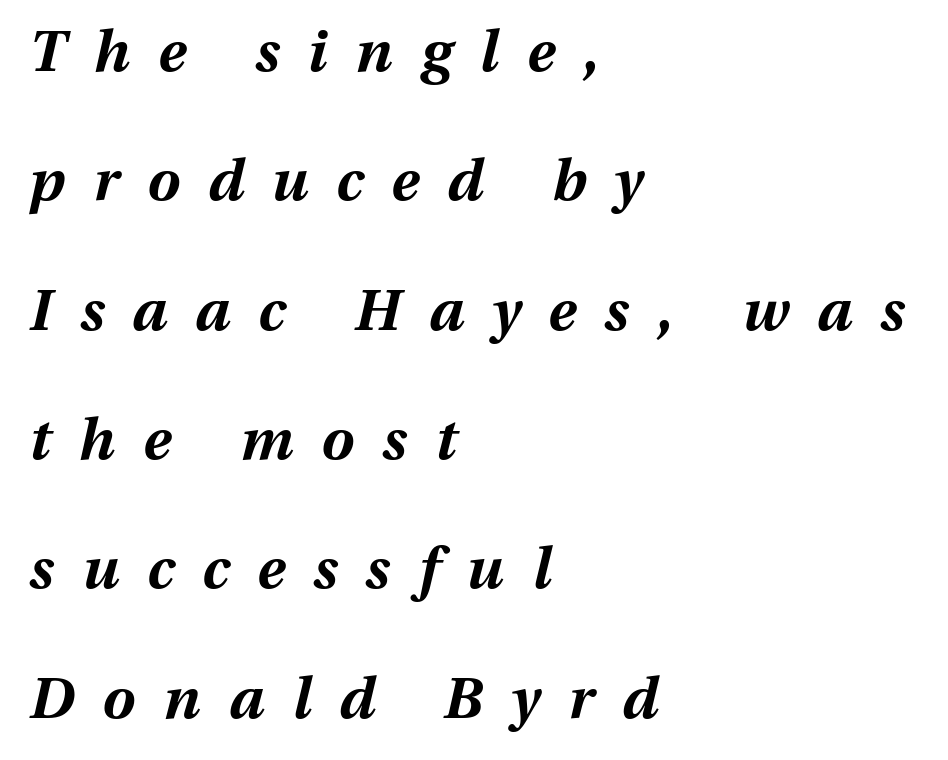
{"italic": "yes", "lean": "right", "slant_degrees": 13, "bold": "yes", "weight": "bold", "width": "normal", "stroke_contrast": "medium", "x_height": "medium", "monospaced": "no", "underline": "no", "align": "left", "line_spacing": "loose", "line_spacing_ratio": 2.23, "letter_spacing": "wide", "letter_spacing_em": 0.49, "glyph_px": 58}
